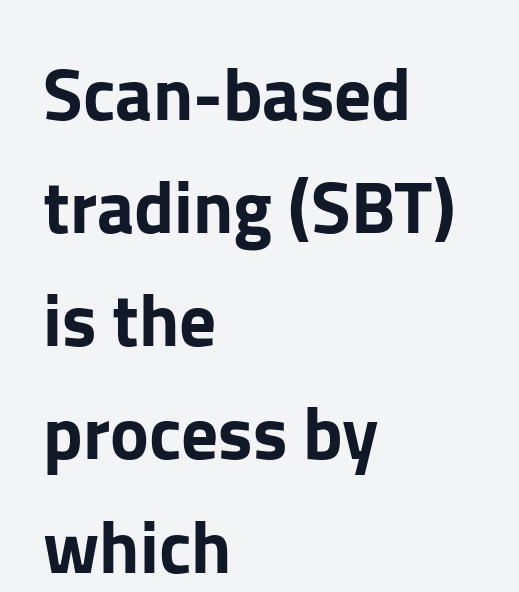
The image shows 73 px sans-serif type, upright; set left-aligned, normal line spacing (1.55x), normal letter spacing, not underlined; low stroke contrast and a medium x-height.
